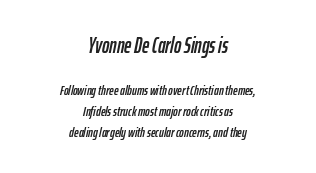
The image shows 22 px text type, italic (leaning right); set centered, normal line spacing (1.51x), normal letter spacing, not underlined; the first (top) block is 1.57x larger.
